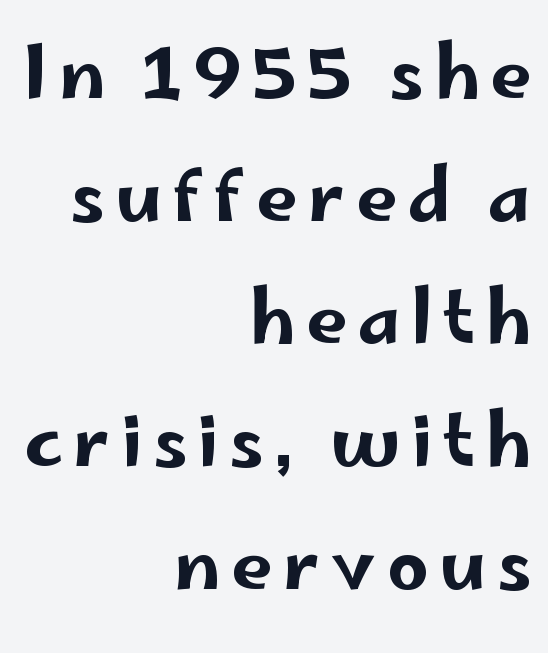
Q: Is the text italic (slanted)? A: No, it is upright.
Q: Is the typeface a serif or a sans-serif typeface? A: Sans-serif.
Q: Is the text underlined? A: No.
Q: How is the paragraph aligned? A: Right-aligned.
Q: Is the spacing between lines tight, normal or loose? A: Normal.
Q: Width (condensed, normal, or wide)? A: Wide.
Q: Stroke contrast? A: Low.
Q: x-height? A: Small.
Q: Monospaced? A: No.
